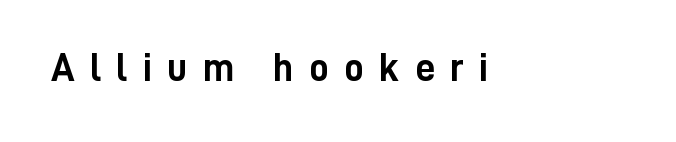
The glyphs in this specimen are sans serif. A full-strength bold gives these letters their thick strokes. Tall strokes in this sample are plumb rather than angled. Proportional: the letters do not fall into vertical columns. The gaps between neighbouring characters are conspicuously large. Clear beneath every line of the passage.
